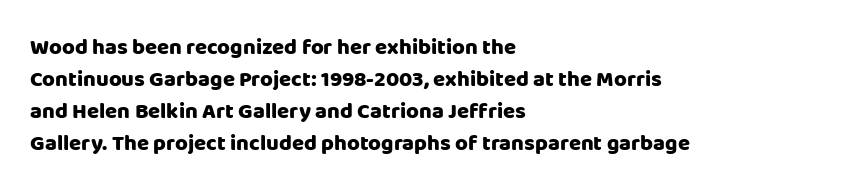
{"italic": "no", "bold": "yes", "underline": "no", "align": "left", "line_spacing": "normal", "line_spacing_ratio": 1.46, "letter_spacing": "normal", "letter_spacing_em": 0.0, "glyph_px": 22}
